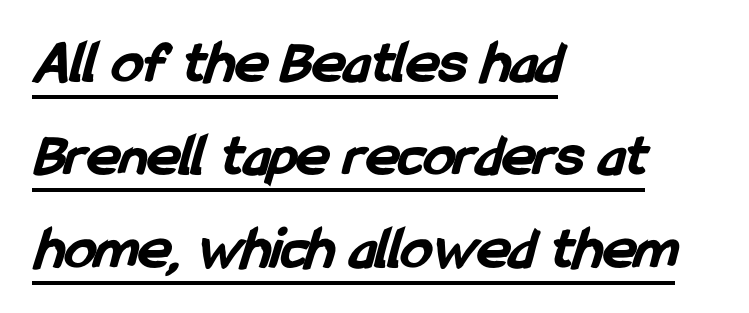
The image shows 62 px bold, condensed sans-serif type; set left-aligned, normal line spacing (1.5x), normal letter spacing, underlined; low stroke contrast and a medium x-height.
